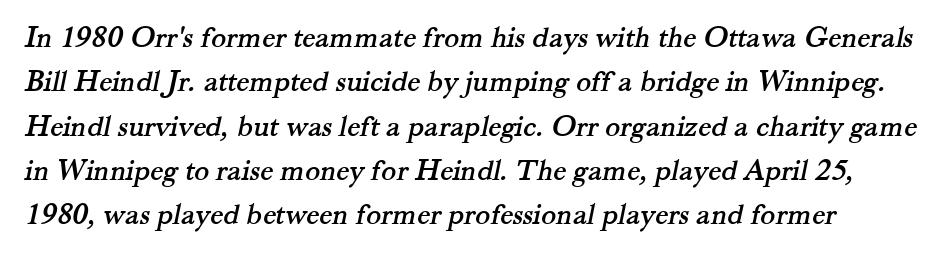
You could not count columns in this text — the font is proportionally spaced. In terms of letterform style, serifs are clearly present. The strip under each line holds only bare page. Compared with typical body copy, the letter spacing here is the same.
